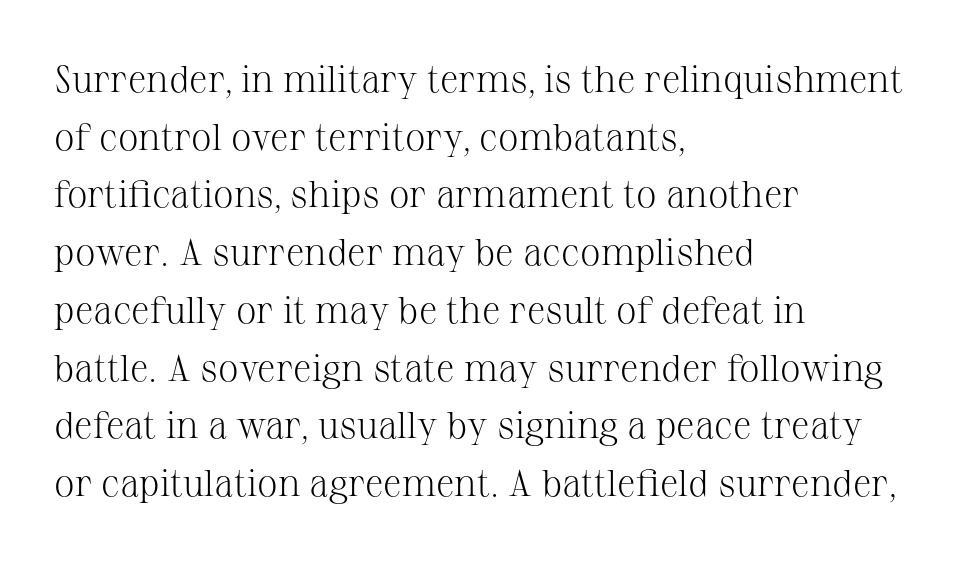
Does the leading feel generous? No, just average. A clean baseline with only descenders dipping below it. Observe the ordinary spacing: letters are neighbours, not strangers. Think of a printed novel: that variable character pitch is what you see here. The lines are quadded left. Look at the bottom of the vertical strokes: they flare into serifs here.
